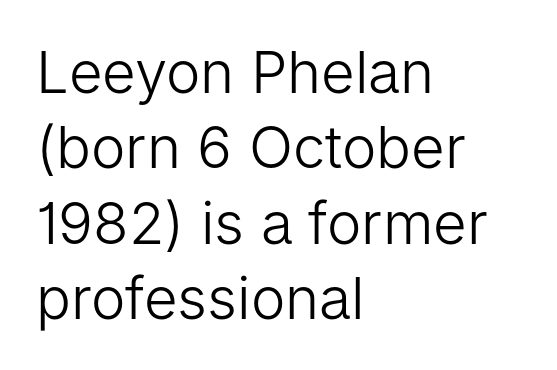
{"serif": "no", "italic": "no", "bold": "no", "weight": "light", "width": "normal", "stroke_contrast": "low", "x_height": "medium", "monospaced": "no", "underline": "no", "align": "left", "line_spacing": "normal", "line_spacing_ratio": 1.3, "letter_spacing": "normal", "letter_spacing_em": 0.0, "glyph_px": 58}
